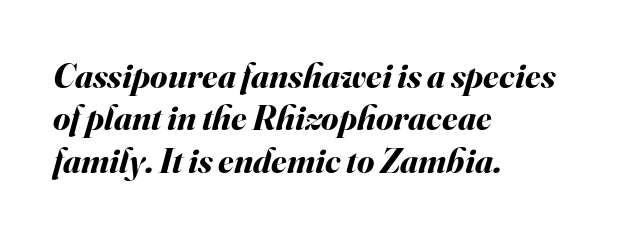
{"italic": "yes", "lean": "right", "slant_degrees": 16, "bold": "yes", "weight": "bold", "width": "normal", "stroke_contrast": "medium", "x_height": "small", "monospaced": "no", "underline": "no", "align": "left", "line_spacing_ratio": 1.21, "letter_spacing": "normal", "letter_spacing_em": 0.0, "glyph_px": 35}
